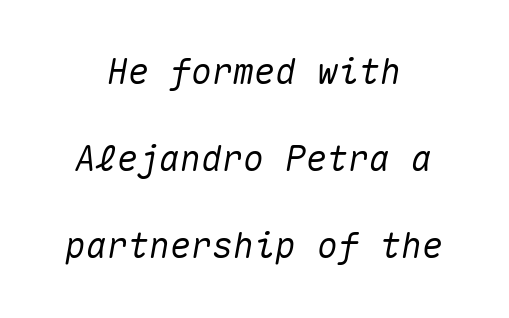
Q: Is the text italic (slanted)? A: Yes, it leans right by about 10 degrees.
Q: Is the text underlined? A: No.
Q: How is the paragraph aligned? A: Centered.
Q: Is the spacing between letters normal or unusually wide? A: Normal.
Q: Is the spacing between lines tight, normal or loose? A: Loose.
Q: Width (condensed, normal, or wide)? A: Normal.
Q: Stroke contrast? A: Medium.
Q: x-height? A: Medium.
Q: Monospaced? A: Yes.
